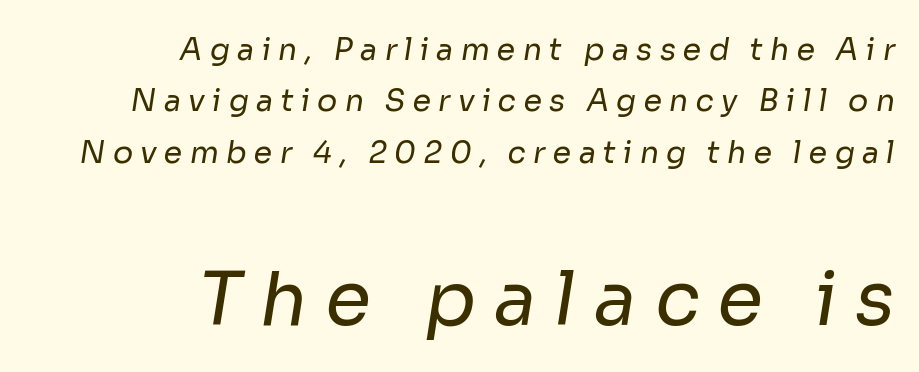
Q: Is the text bold? A: No.
Q: Is the typeface a serif or a sans-serif typeface? A: Sans-serif.
Q: Is the text underlined? A: No.
Q: How is the paragraph aligned? A: Right-aligned.
Q: Is the spacing between letters normal or unusually wide? A: Unusually wide.
Q: Which block of text is set in a larger size, the first (top) or the second (bottom)? A: The second (bottom) one.
Q: Width (condensed, normal, or wide)? A: Normal.
Q: Stroke contrast? A: Low.
Q: x-height? A: Medium.
Q: Monospaced? A: No.
